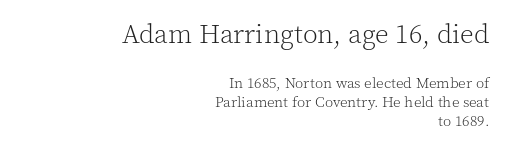
The image shows 27 px text type, upright; set right-aligned, normal line spacing (1.27x), normal letter spacing, not underlined; the first (top) block is 1.8x larger.
